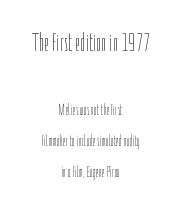
Posture: vertical. Compared with typical body copy, the letter spacing here is the same. Summary of vertical rhythm: relaxed, with wide interline spacing. The face used here appears at its bigger size in the upper chunk.
